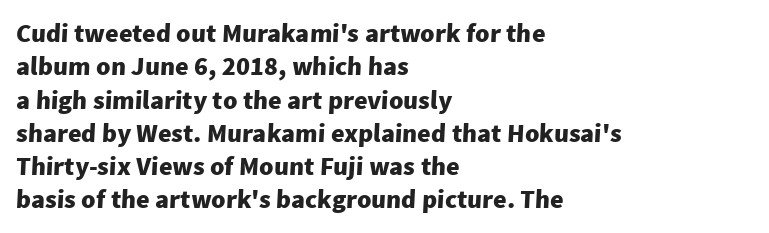
Q: Is the text bold? A: Yes.
Q: Is the text underlined? A: No.
Q: How is the paragraph aligned? A: Left-aligned.
Q: Is the spacing between letters normal or unusually wide? A: Normal.
Q: Is the spacing between lines tight, normal or loose? A: Normal.
